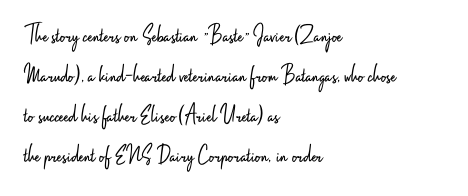
Q: Is the text bold? A: No.
Q: Is the text italic (slanted)? A: Yes.
Q: Is the text underlined? A: No.
Q: How is the paragraph aligned? A: Left-aligned.
Q: Is the spacing between letters normal or unusually wide? A: Normal.
Q: Is the spacing between lines tight, normal or loose? A: Normal.
